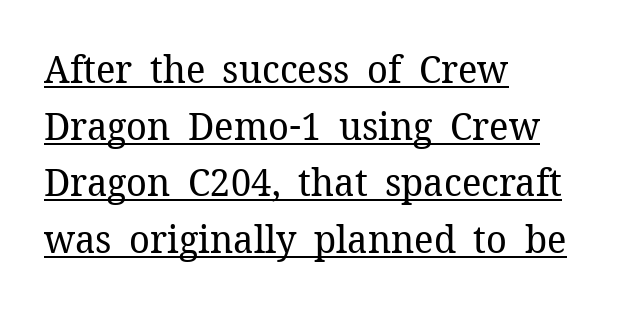
The passage shown is typeset with a serif family. Regarding leading, the lines here are spaced in the standard way. Alignment: flush left. Do the characters align in a grid? No, the font is proportional. The typesetting does not lean heavy: it is not bold.
